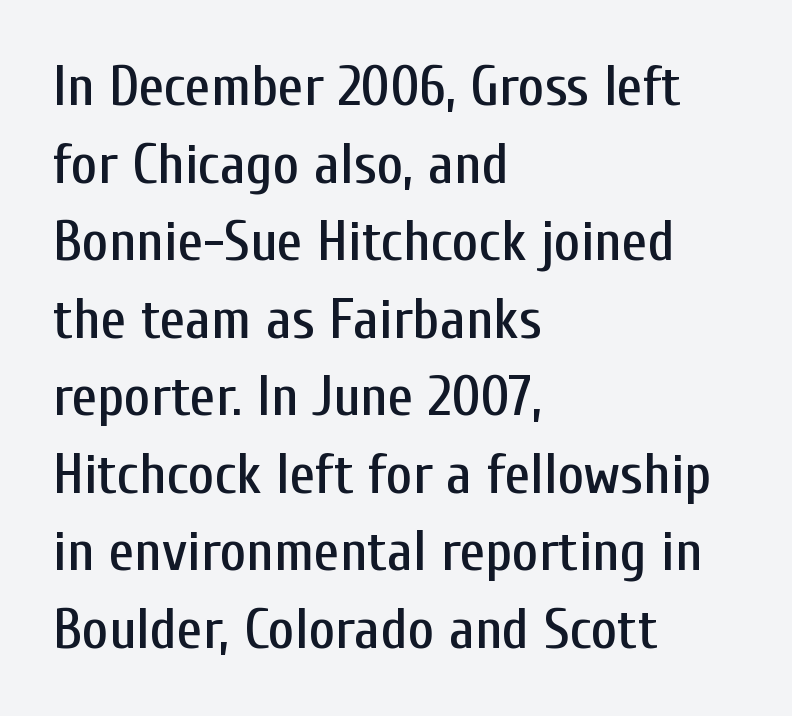
Here the designer chose a conventional face with non-uniform glyph widths. Check under the words: just untouched page. A typesetter would label this face a sans. Inter-character spacing is left at the font's built-in metrics. The type sits square on the baseline with zero lean.
